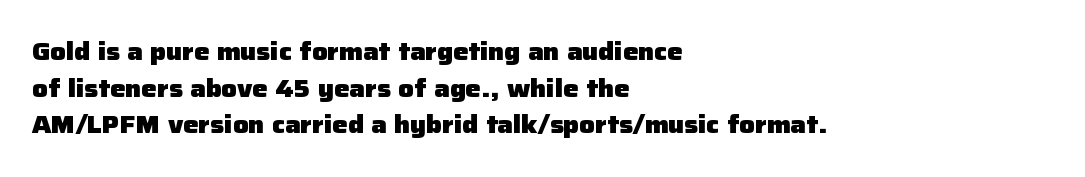
A typesetter would call this zero additional tracking. The letters stand upright; this is a roman face. Regular leading. The passage is arranged the way most books set body copy — flush left. Rule under the text: the space is simply empty. Strokes here are thick enough to call this a true bold.
